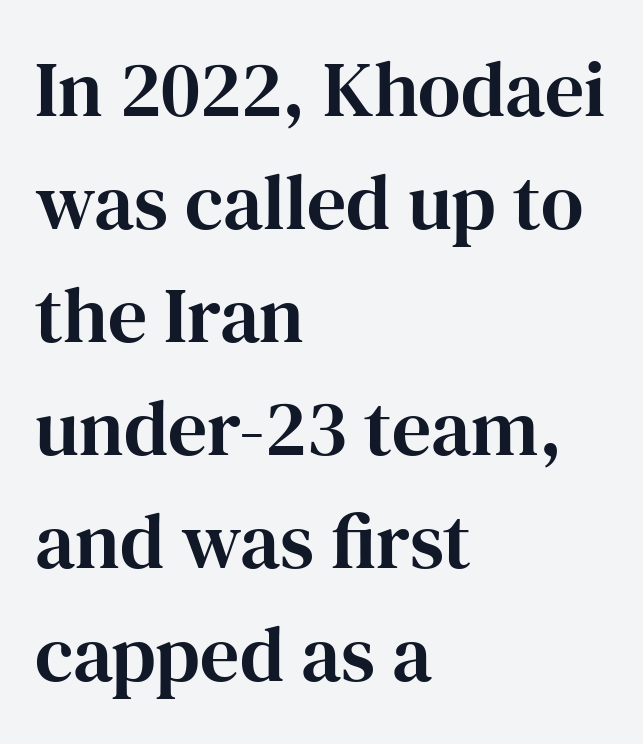
The image shows 78 px serif type, upright; set left-aligned, normal line spacing (1.45x), normal letter spacing, not underlined; high stroke contrast and a medium x-height.
